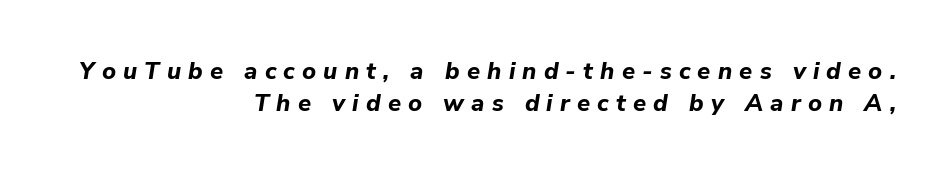
Q: Is the text bold? A: Yes.
Q: Is the text italic (slanted)? A: Yes, it leans right by about 9 degrees.
Q: Is the text underlined? A: No.
Q: How is the paragraph aligned? A: Right-aligned.
Q: Is the spacing between letters normal or unusually wide? A: Unusually wide.
Q: Is the spacing between lines tight, normal or loose? A: Normal.
